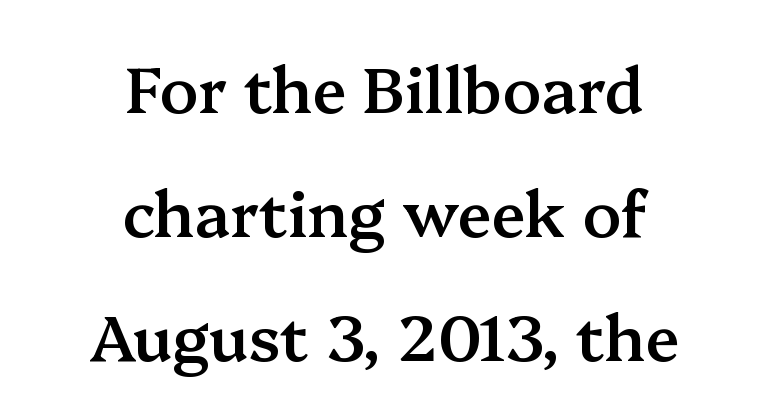
Descender tails drop into unmarked territory. Tall strokes in this sample are plumb rather than angled. The characters look somewhat weighty, a semibold short of true bold. Visually the block forms a symmetrical silhouette, jagged on both flanks. What kind of face is this? One with serifs. Line spacing here is loose.
